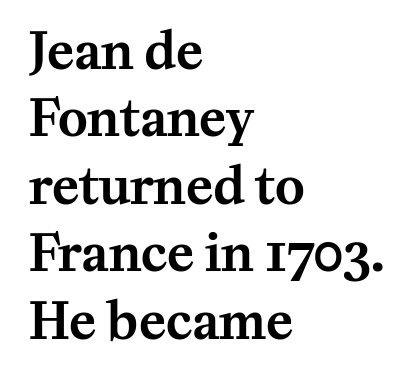
Q: Is the text italic (slanted)? A: No, it is upright.
Q: Is the typeface a serif or a sans-serif typeface? A: Serif.
Q: Is the text underlined? A: No.
Q: How is the paragraph aligned? A: Left-aligned.
Q: Is the spacing between letters normal or unusually wide? A: Normal.
Q: Is the spacing between lines tight, normal or loose? A: Normal.
Q: Width (condensed, normal, or wide)? A: Normal.
Q: Stroke contrast? A: Medium.
Q: x-height? A: Medium.
Q: Monospaced? A: No.
